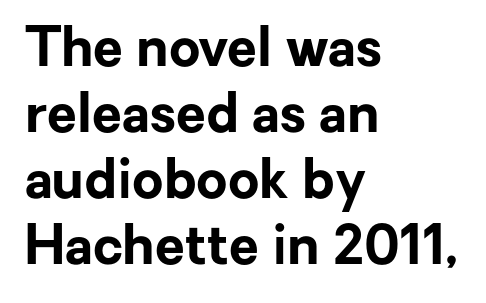
{"serif": "no", "italic": "no", "bold": "yes", "weight": "bold", "width": "normal", "stroke_contrast": "low", "x_height": "medium", "monospaced": "no", "underline": "no", "align": "left", "line_spacing_ratio": 1.22, "letter_spacing": "normal", "letter_spacing_em": 0.0, "glyph_px": 54}
